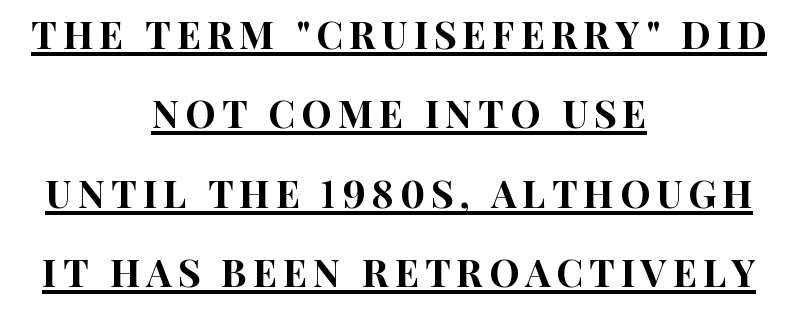
Q: Is the text italic (slanted)? A: No, it is upright.
Q: Is the typeface a serif or a sans-serif typeface? A: Sans-serif.
Q: Is the text underlined? A: Yes.
Q: How is the paragraph aligned? A: Centered.
Q: Is the spacing between lines tight, normal or loose? A: Loose.
Q: Width (condensed, normal, or wide)? A: Condensed.
Q: Stroke contrast? A: High.
Q: x-height? A: Large.
Q: Monospaced? A: No.
